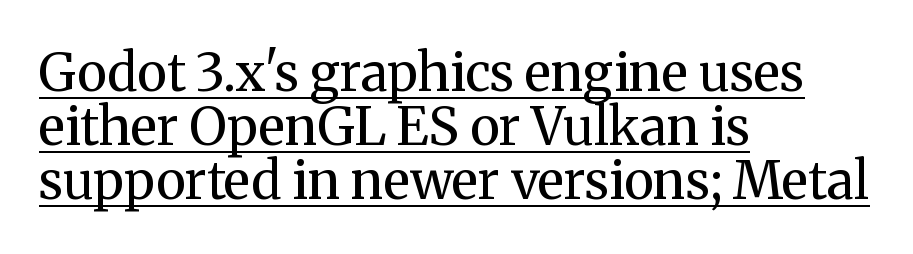
The image shows 52 px regular-weight serif type, upright; set left-aligned, tight line spacing (1.04x), normal letter spacing, underlined; medium stroke contrast and a medium x-height.
